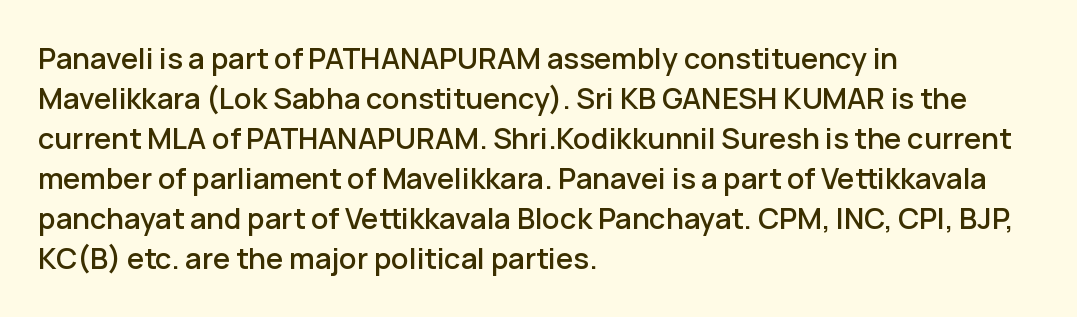
Q: Is the text italic (slanted)? A: No, it is upright.
Q: Is the typeface a serif or a sans-serif typeface? A: Sans-serif.
Q: Is the text underlined? A: No.
Q: How is the paragraph aligned? A: Left-aligned.
Q: Is the spacing between letters normal or unusually wide? A: Normal.
Q: Is the spacing between lines tight, normal or loose? A: Normal.
Q: Width (condensed, normal, or wide)? A: Normal.
Q: Stroke contrast? A: Low.
Q: x-height? A: Medium.
Q: Monospaced? A: No.
